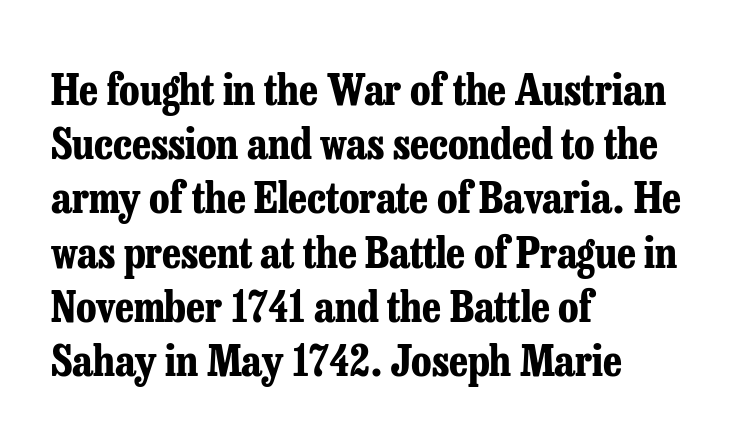
{"serif": "yes", "italic": "no", "bold": "yes", "weight": "bold", "width": "condensed", "stroke_contrast": "low", "x_height": "medium", "monospaced": "no", "underline": "no", "align": "left", "line_spacing": "normal", "line_spacing_ratio": 1.26, "letter_spacing": "normal", "letter_spacing_em": 0.0, "glyph_px": 43}
